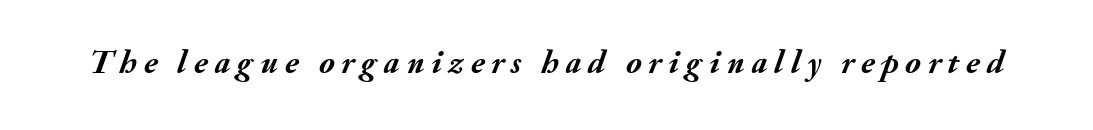
The image shows 33 px semibold type, italic (leaning right); set unusually wide letter spacing (+0.21 em), not underlined; medium stroke contrast and a small x-height.
